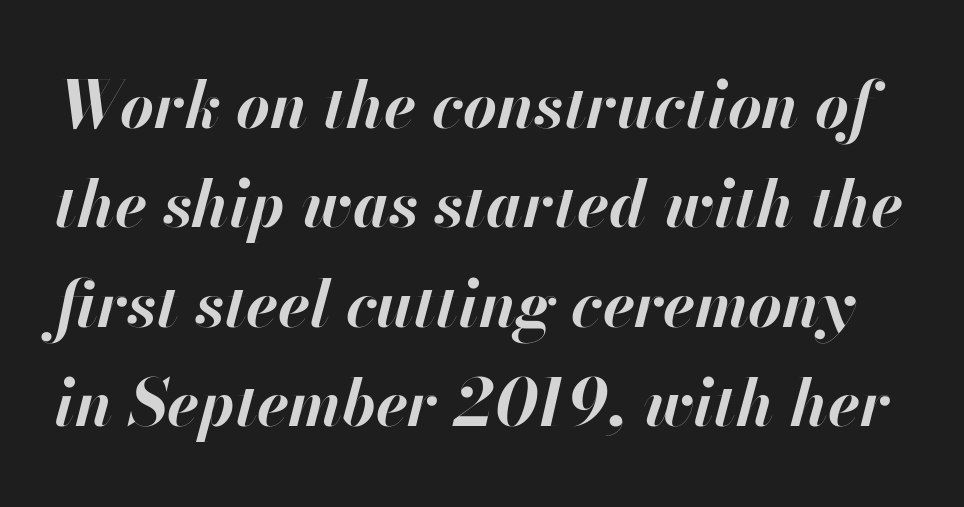
Q: Is the text bold? A: Yes.
Q: Is the text italic (slanted)? A: Yes, it leans right by about 13 degrees.
Q: Is the text underlined? A: No.
Q: Is the spacing between letters normal or unusually wide? A: Normal.
Q: Is the spacing between lines tight, normal or loose? A: Normal.
Q: Width (condensed, normal, or wide)? A: Normal.
Q: Stroke contrast? A: High.
Q: x-height? A: Small.
Q: Monospaced? A: No.
